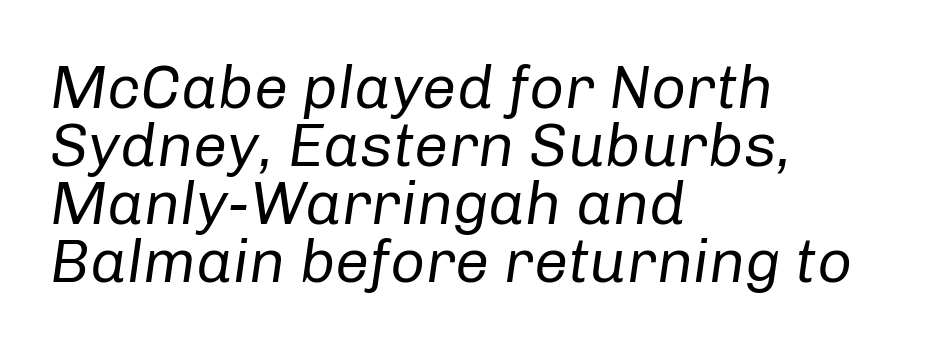
The image shows 61 px regular-weight type, italic (leaning right); set left-aligned, tight line spacing (0.95x), normal letter spacing, not underlined; low stroke contrast and a medium x-height.
